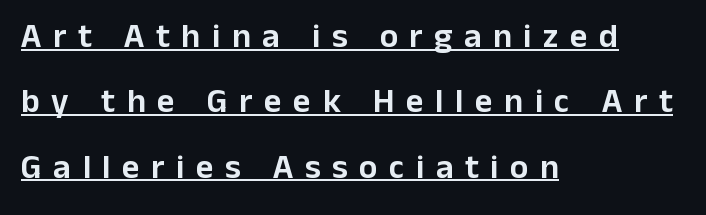
The image shows 34 px sans-serif type, upright; set left-aligned, loose line spacing (1.92x), unusually wide letter spacing (+0.34 em), underlined; low stroke contrast and a medium x-height.
